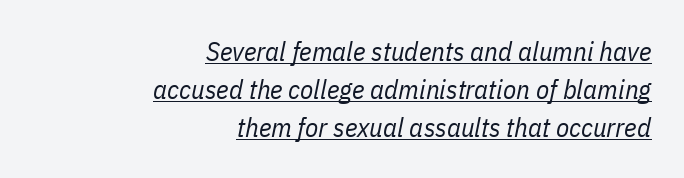
The image shows 27 px text type, italic (leaning right); set right-aligned, normal line spacing (1.4x), normal letter spacing, underlined.
